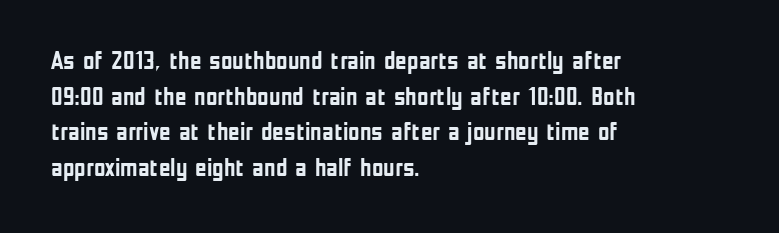
The image shows 25 px bold type, upright; set left-aligned, normal line spacing (1.43x), normal letter spacing, not underlined.
